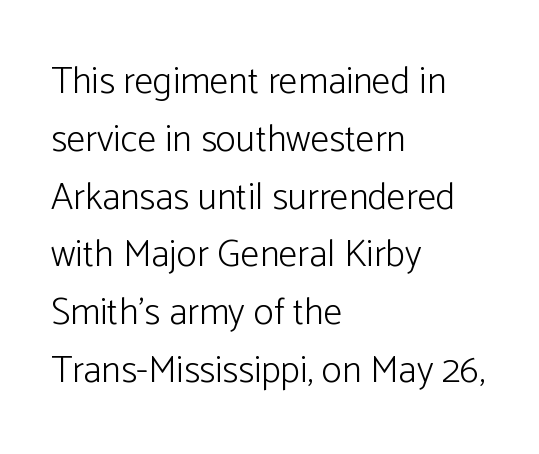
Q: Is the text bold? A: No.
Q: Is the text italic (slanted)? A: No, it is upright.
Q: Is the typeface a serif or a sans-serif typeface? A: Sans-serif.
Q: Is the text underlined? A: No.
Q: How is the paragraph aligned? A: Left-aligned.
Q: Is the spacing between letters normal or unusually wide? A: Normal.
Q: Is the spacing between lines tight, normal or loose? A: Normal.
Q: Width (condensed, normal, or wide)? A: Normal.
Q: Stroke contrast? A: Low.
Q: x-height? A: Medium.
Q: Monospaced? A: No.
